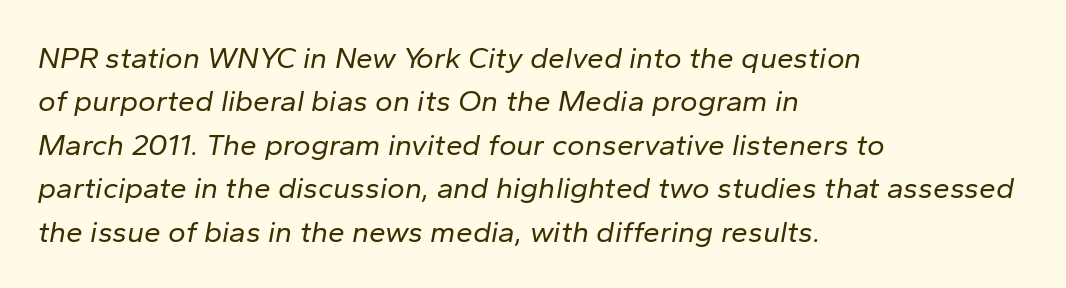
Q: Is the text bold? A: No.
Q: Is the text italic (slanted)? A: Yes, it leans right by about 10 degrees.
Q: Is the text underlined? A: No.
Q: How is the paragraph aligned? A: Left-aligned.
Q: Is the spacing between letters normal or unusually wide? A: Normal.
Q: Is the spacing between lines tight, normal or loose? A: Normal.
Q: Width (condensed, normal, or wide)? A: Normal.
Q: Stroke contrast? A: Low.
Q: x-height? A: Medium.
Q: Monospaced? A: No.
